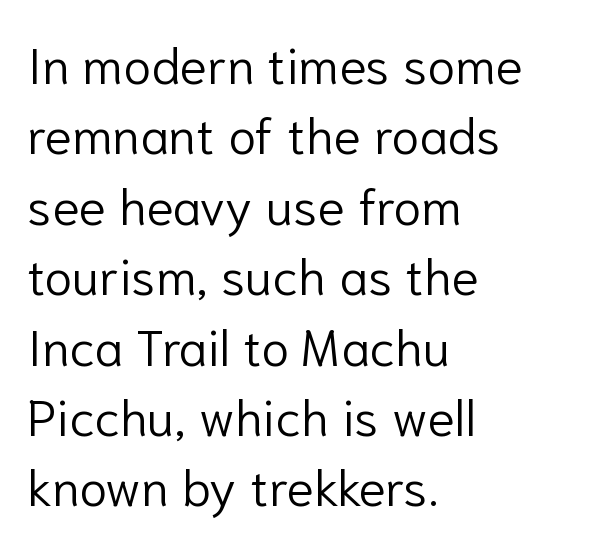
The image shows 51 px light sans-serif type, upright; set left-aligned, normal line spacing (1.38x), normal letter spacing, not underlined; low stroke contrast and a medium x-height.
